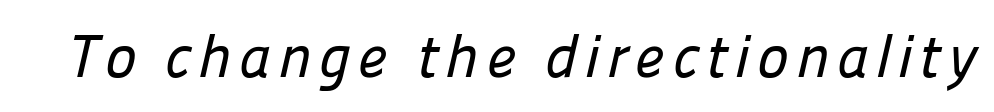
Q: Is the typeface a serif or a sans-serif typeface? A: Sans-serif.
Q: Is the text underlined? A: No.
Q: Width (condensed, normal, or wide)? A: Normal.
Q: Stroke contrast? A: Low.
Q: x-height? A: Medium.
Q: Monospaced? A: No.
